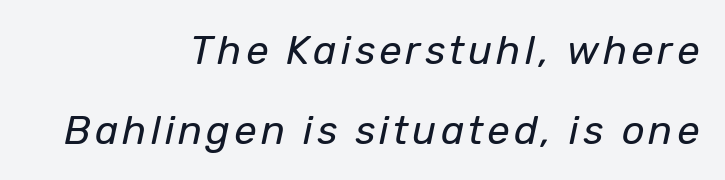
The image shows 40 px regular-weight type, italic (leaning right); set right-aligned, loose line spacing (2.0x), not underlined; low stroke contrast and a medium x-height.
